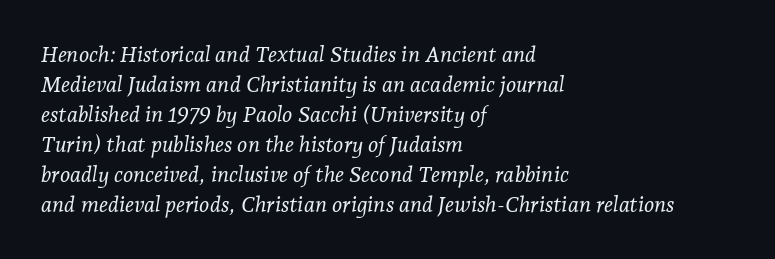
The image shows 22 px text type, italic (leaning right); set left-aligned, normal line spacing (1.36x), normal letter spacing, not underlined.
